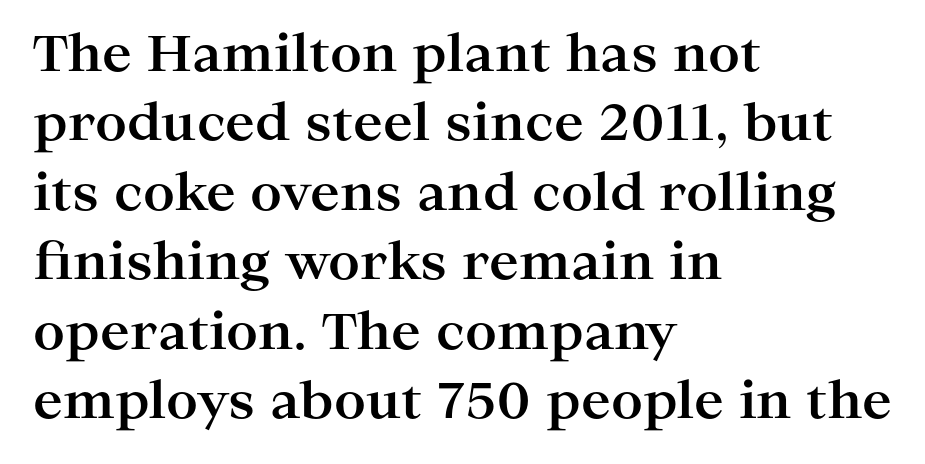
This rendering uses left alignment, leaving the right contour irregular. Plenty of ink on the page — the face is bold. In terms of letterform style, serifs are clearly present. The passage shown is typed in a proportional face where columns would drift. How would I describe the line gaps? Plain and ordinary. Compared with typical body copy, the letter spacing here is the same.
